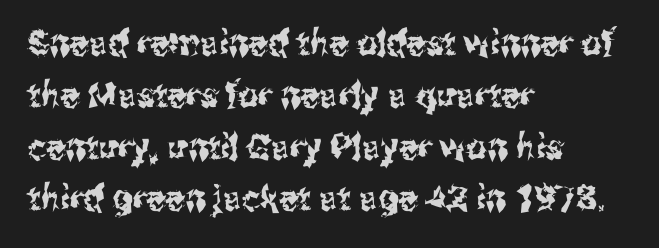
Q: Is the text italic (slanted)? A: No, it is upright.
Q: Is the typeface a serif or a sans-serif typeface? A: Sans-serif.
Q: Is the text underlined? A: No.
Q: How is the paragraph aligned? A: Left-aligned.
Q: Is the spacing between letters normal or unusually wide? A: Normal.
Q: Is the spacing between lines tight, normal or loose? A: Normal.
Q: Width (condensed, normal, or wide)? A: Condensed.
Q: Stroke contrast? A: Medium.
Q: x-height? A: Medium.
Q: Monospaced? A: No.
